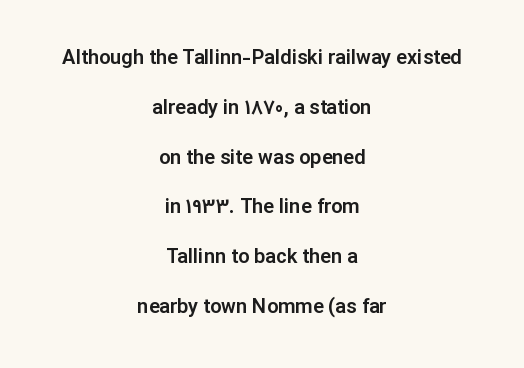
The block of text is sparse from top to bottom, with ample space between rows. Which margin do the lines hug? Neither — every line sits in the middle. Honestly, there is no underline to notice here at all. You can tell it's not italic because the verticals are truly vertical. Tracking here is standard; glyphs follow each other at the usual distance.
